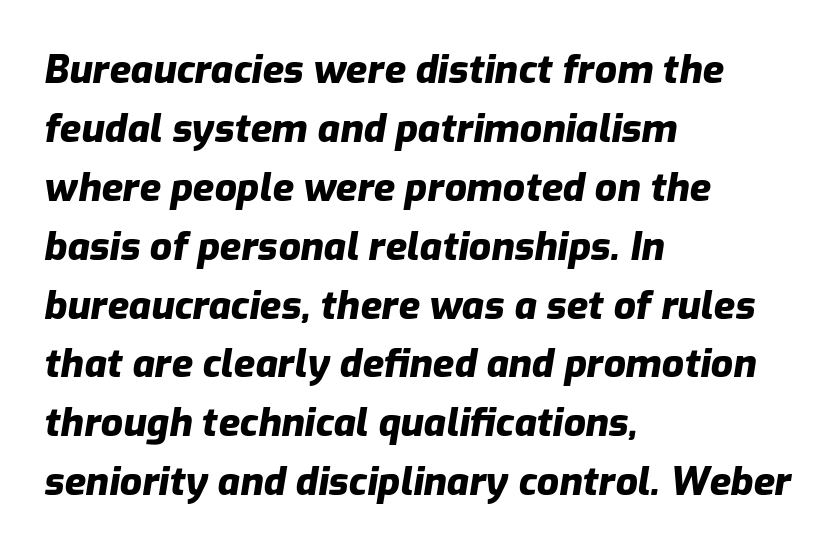
Q: Is the text bold? A: Yes.
Q: Is the text italic (slanted)? A: Yes, it leans right by about 9 degrees.
Q: Is the text underlined? A: No.
Q: How is the paragraph aligned? A: Left-aligned.
Q: Is the spacing between letters normal or unusually wide? A: Normal.
Q: Is the spacing between lines tight, normal or loose? A: Normal.
Q: Width (condensed, normal, or wide)? A: Normal.
Q: Stroke contrast? A: Low.
Q: x-height? A: Medium.
Q: Monospaced? A: No.
